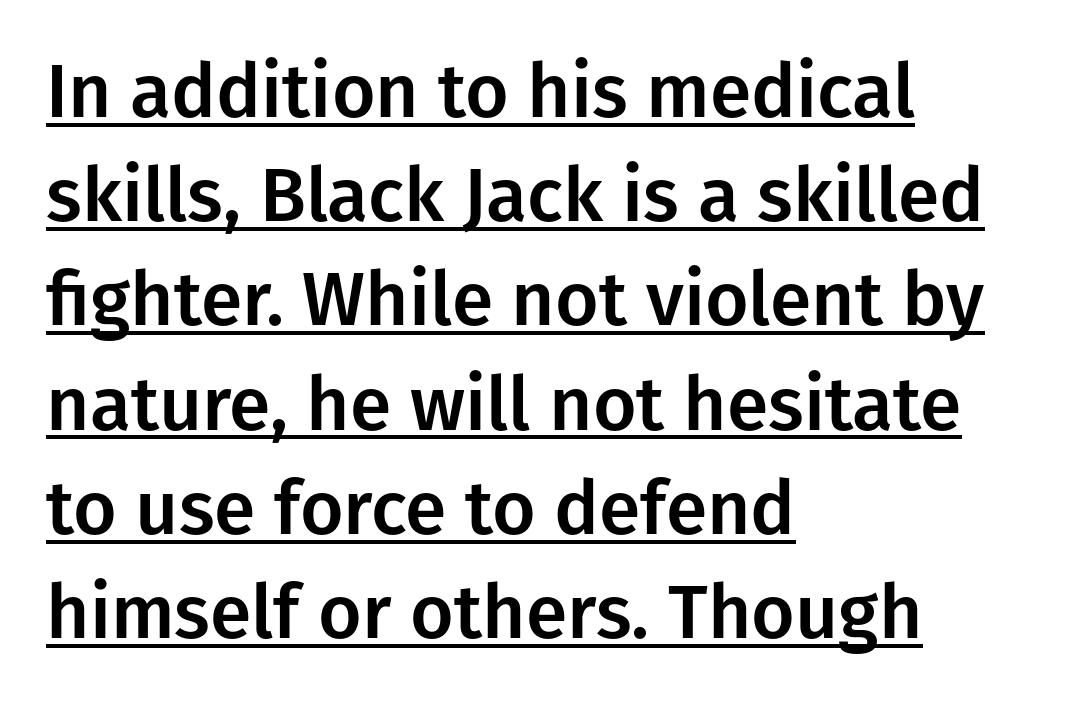
{"serif": "no", "italic": "no", "width": "normal", "stroke_contrast": "low", "x_height": "medium", "monospaced": "no", "underline": "yes", "align": "left", "line_spacing": "normal", "line_spacing_ratio": 1.39, "letter_spacing": "normal", "letter_spacing_em": 0.0, "glyph_px": 75}
